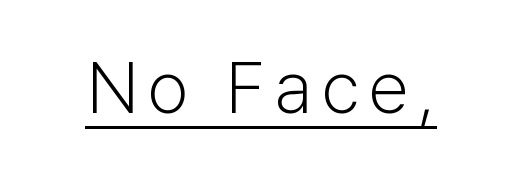
The image shows 73 px light sans-serif type, upright; set underlined; low stroke contrast and a medium x-height.
